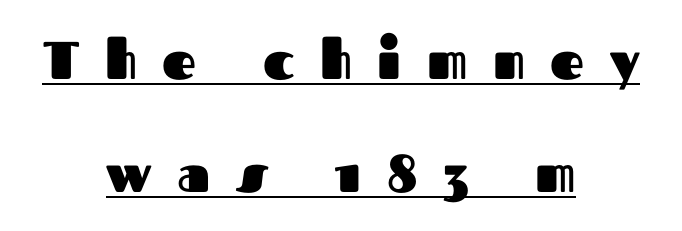
The image shows 53 px heavy sans-serif type, upright; set centered, loose line spacing (2.13x), unusually wide letter spacing (+0.48 em), underlined; medium stroke contrast and a medium x-height.
